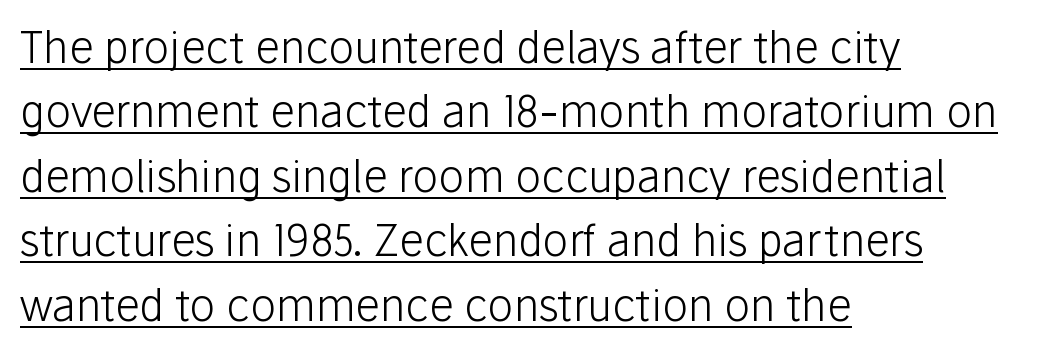
Q: Is the text bold? A: No.
Q: Is the text italic (slanted)? A: No, it is upright.
Q: Is the typeface a serif or a sans-serif typeface? A: Sans-serif.
Q: Is the text underlined? A: Yes.
Q: How is the paragraph aligned? A: Left-aligned.
Q: Is the spacing between letters normal or unusually wide? A: Normal.
Q: Is the spacing between lines tight, normal or loose? A: Normal.
Q: Width (condensed, normal, or wide)? A: Normal.
Q: Stroke contrast? A: Low.
Q: x-height? A: Medium.
Q: Monospaced? A: No.
